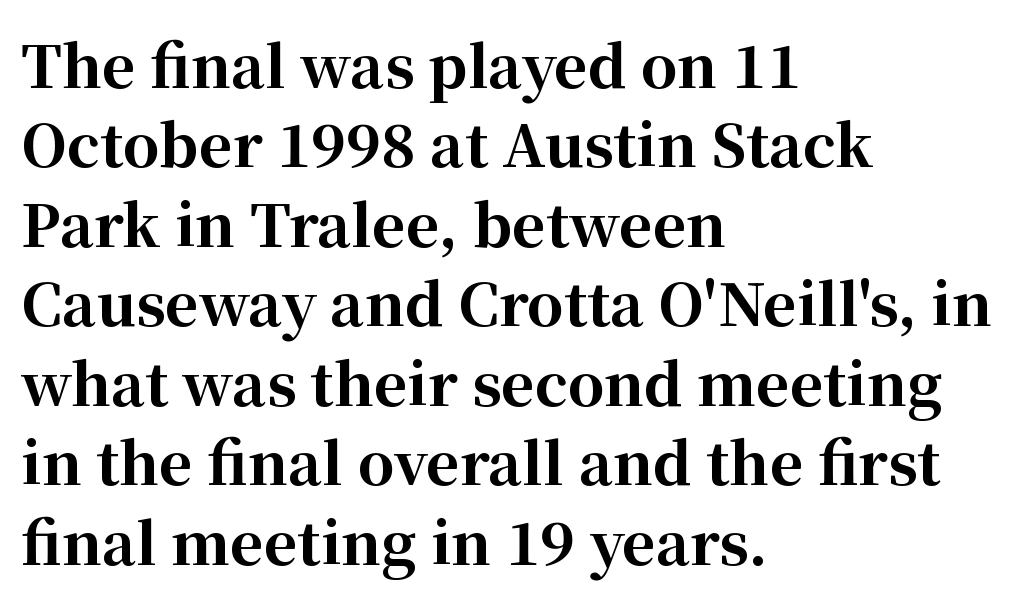
Letters rest on an invisible, unmarked baseline. I'd describe the lettering as bold — thick and assertive. Standard letterfit; no display-style spreading of the glyphs. Note the varied advance widths — an 'i' is clearly narrower than an 'm'. Font category for this specimen: serif. Posture: upright roman.
